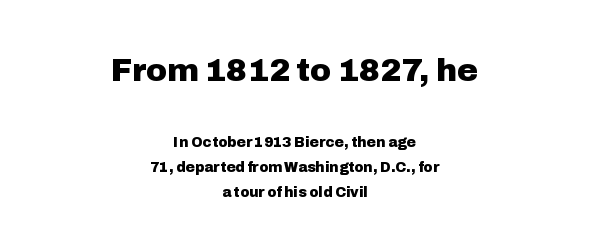
{"serif": "no", "italic": "no", "bold": "yes", "weight": "heavy", "width": "normal", "stroke_contrast": "low", "x_height": "medium", "monospaced": "no", "underline": "no", "align": "center", "line_spacing_ratio": 1.77, "letter_spacing": "normal", "letter_spacing_em": 0.0, "larger_block": "first", "size_ratio": 2.29, "glyph_px": 32}
